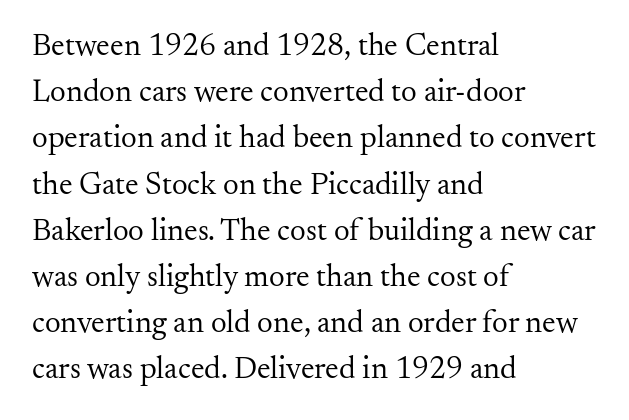
{"serif": "yes", "italic": "no", "bold": "no", "weight": "regular", "width": "normal", "stroke_contrast": "medium", "x_height": "small", "monospaced": "no", "underline": "no", "align": "left", "line_spacing": "normal", "line_spacing_ratio": 1.49, "letter_spacing": "normal", "letter_spacing_em": 0.0, "glyph_px": 31}
